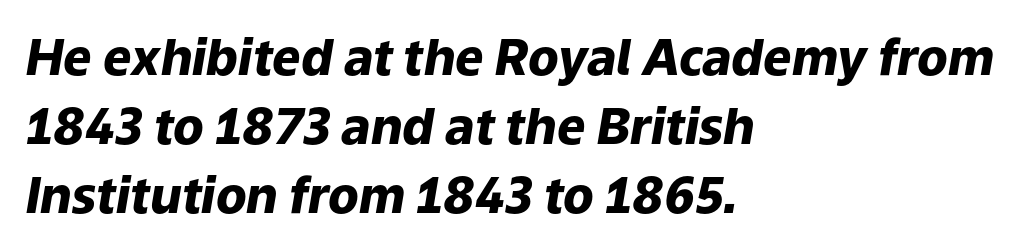
Posture: slanted. A normal amount of white space separates one row of letters from the next. The strip under each line holds only bare page. Notice how thick the strokes are: this is what a full bold looks like. This sample is left-justified, so line endings fall wherever the words run out.
